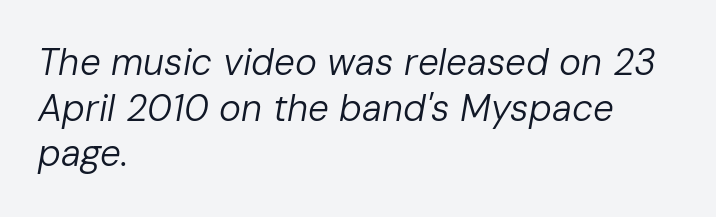
{"italic": "yes", "lean": "right", "slant_degrees": 10, "bold": "no", "weight": "regular", "width": "normal", "stroke_contrast": "low", "x_height": "medium", "monospaced": "no", "underline": "no", "align": "left", "line_spacing_ratio": 1.23, "letter_spacing": "normal", "letter_spacing_em": 0.0, "glyph_px": 37}
